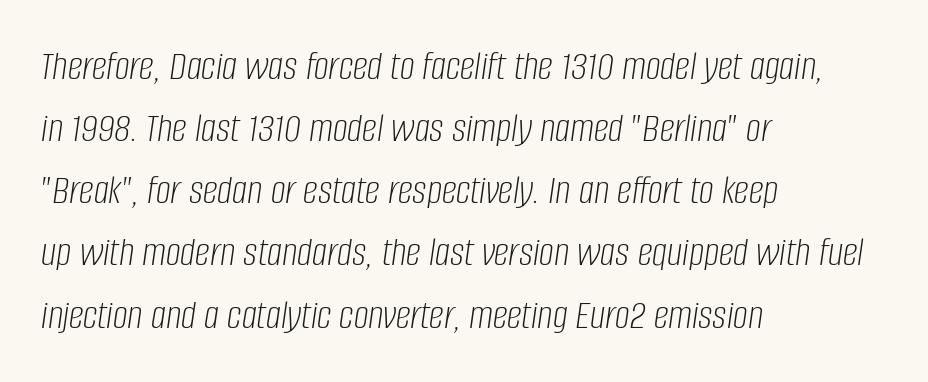
Q: Is the text bold? A: No.
Q: Is the text italic (slanted)? A: Yes, it leans right by about 8 degrees.
Q: Is the text underlined? A: No.
Q: How is the paragraph aligned? A: Left-aligned.
Q: Is the spacing between letters normal or unusually wide? A: Normal.
Q: Is the spacing between lines tight, normal or loose? A: Normal.
Q: Width (condensed, normal, or wide)? A: Condensed.
Q: Stroke contrast? A: Low.
Q: x-height? A: Large.
Q: Monospaced? A: No.
